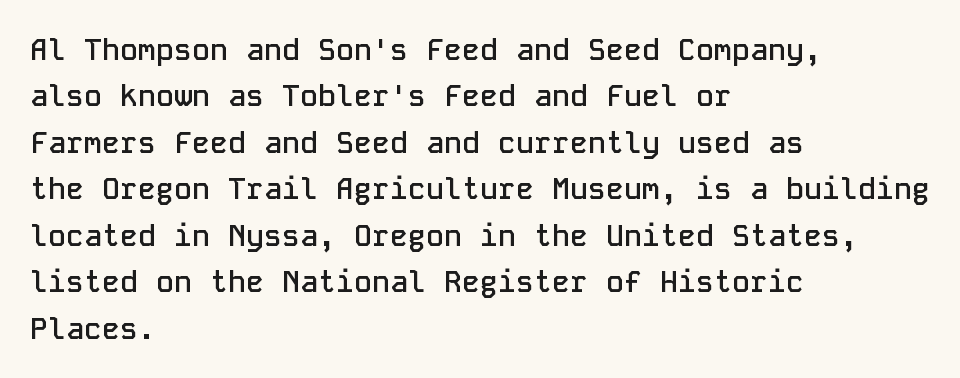
{"serif": "no", "italic": "no", "bold": "semi", "weight": "semibold", "width": "normal", "stroke_contrast": "low", "x_height": "medium", "monospaced": "yes", "underline": "no", "align": "left", "line_spacing": "normal", "line_spacing_ratio": 1.55, "letter_spacing": "normal", "letter_spacing_em": 0.0, "glyph_px": 30}
